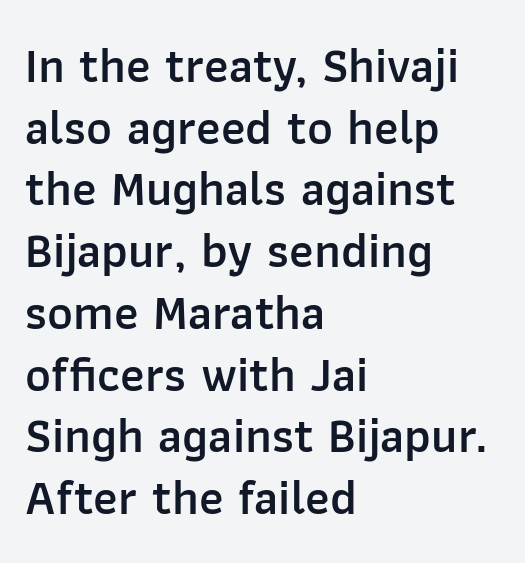
The image shows 49 px semibold sans-serif type, upright; set left-aligned, normal line spacing (1.26x), normal letter spacing, not underlined; low stroke contrast and a medium x-height.
